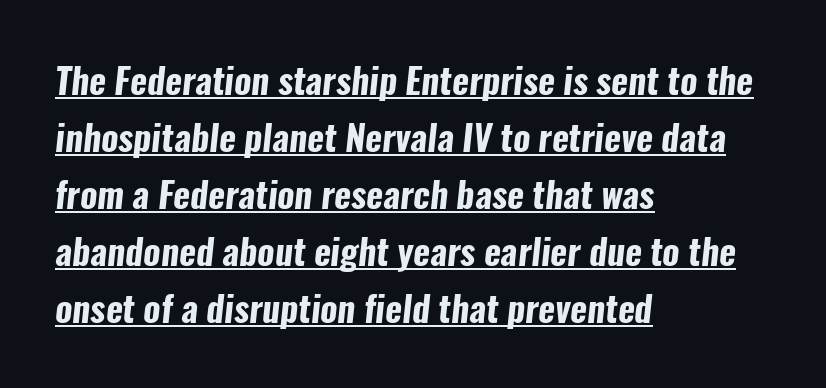
The tracking reads as untouched default to a designer's eye. Typeset ragged right — the left edge is the straight one. The sample has been set heavy, in full bold. Interline gaps are of average width in this sample. You could not count columns in this text — the font is proportionally spaced.
